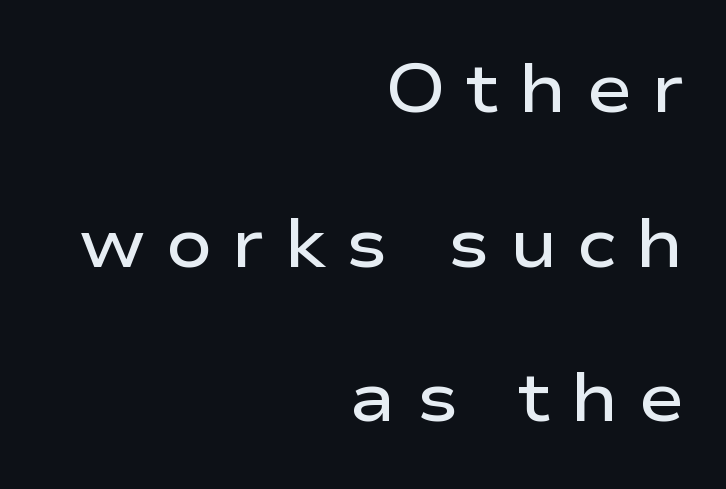
The block of text is sparse from top to bottom, with ample space between rows. Line ends are locked; line starts wander. A somewhat darkened texture: the type is semibold rather than bold. It's the straight-up-and-down kind of type. The passage shown is typed in a proportional face where columns would drift. Look at the bottom of the vertical strokes: they stop flat, with no serifs.
